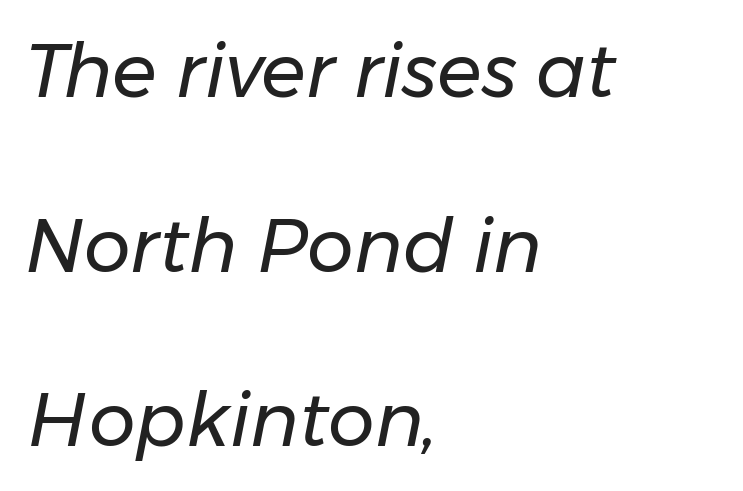
One glance says open: line gaps are wider than usual. One-word summary of the alignment: left. Note the varied advance widths — an 'i' is clearly narrower than an 'm'. The type is set solid horizontally, with unmodified tracking.
